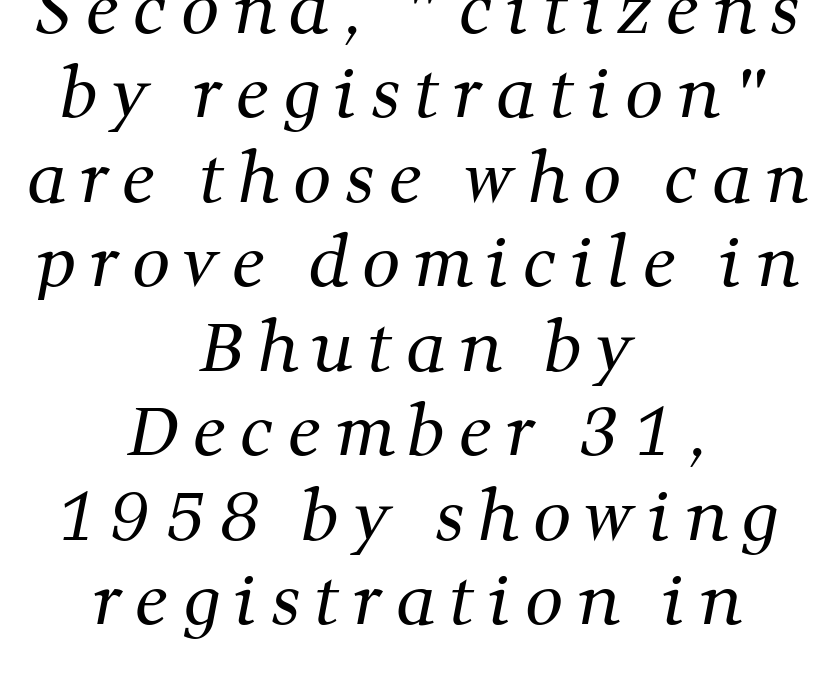
The image shows 67 px regular-weight serif type; set centered, normal line spacing (1.26x), unusually wide letter spacing (+0.21 em), not underlined; medium stroke contrast and a medium x-height.
